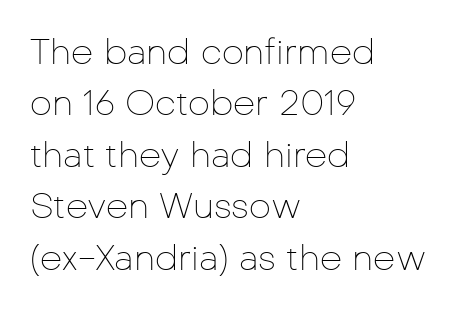
The image shows 35 px thin sans-serif type, upright; set left-aligned, normal line spacing (1.47x), normal letter spacing, not underlined; low stroke contrast and a medium x-height.
